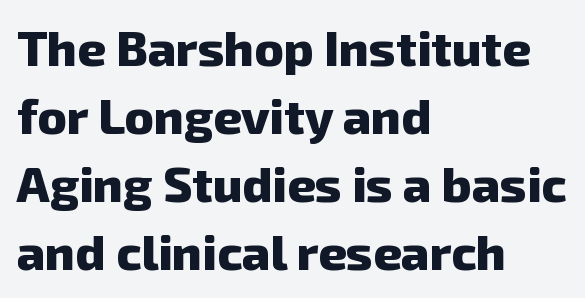
This sample has the flowing, uneven cadence of proportional lettering. Check under the words: just untouched page. The type family on display is of the sans-serif kind. Compared with a centered layout, this one pins lines to the left instead. Students, observe: this is what conventionally led text looks like. Is the letter spacing exaggerated? No — it looks like the ordinary default.
